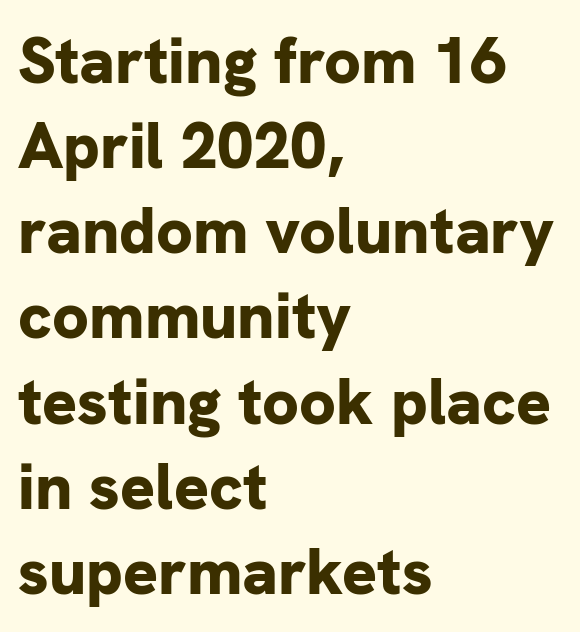
{"serif": "no", "italic": "no", "bold": "yes", "weight": "bold", "width": "normal", "stroke_contrast": "low", "x_height": "medium", "monospaced": "no", "underline": "no", "align": "left", "line_spacing": "normal", "line_spacing_ratio": 1.31, "letter_spacing": "normal", "letter_spacing_em": 0.0, "glyph_px": 65}
